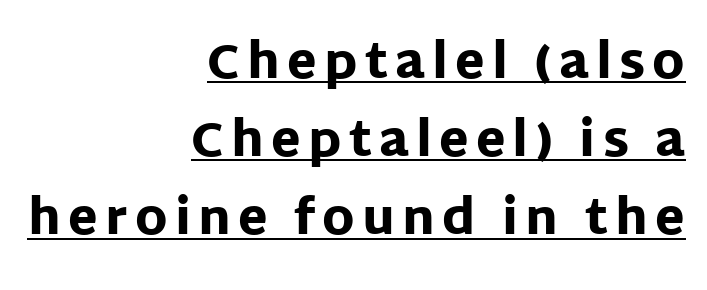
The image shows 48 px heavy sans-serif type, upright; set right-aligned, normal line spacing (1.63x), underlined; low stroke contrast and a large x-height.
